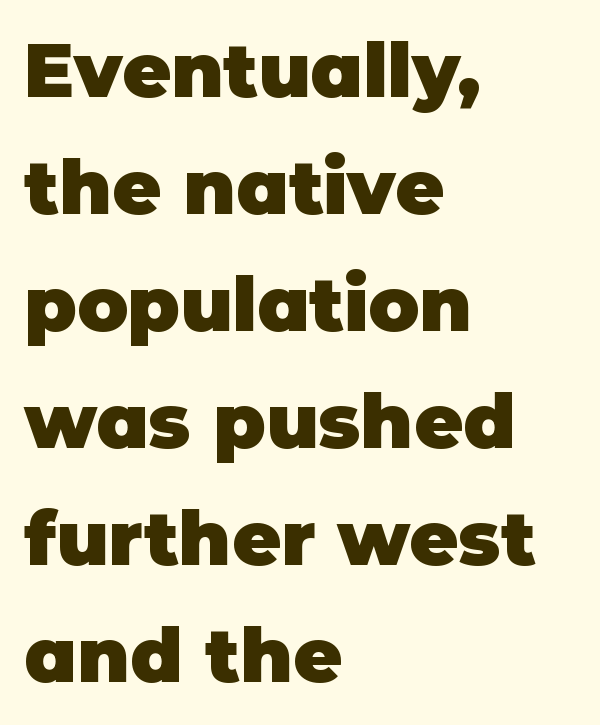
{"serif": "no", "italic": "no", "bold": "yes", "weight": "heavy", "width": "normal", "stroke_contrast": "low", "x_height": "large", "monospaced": "no", "underline": "no", "align": "left", "line_spacing": "normal", "line_spacing_ratio": 1.56, "letter_spacing": "normal", "letter_spacing_em": 0.0, "glyph_px": 75}
